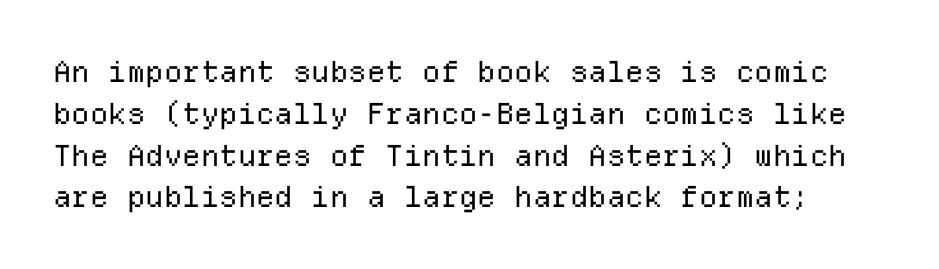
The image shows 29 px regular-weight sans-serif type, upright, monospaced; set normal line spacing (1.44x), normal letter spacing, not underlined; low stroke contrast and a medium x-height.
